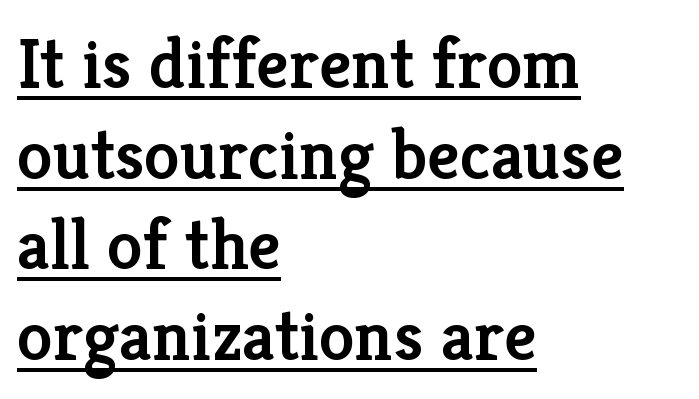
The image shows 72 px semibold serif type, upright; set left-aligned, normal line spacing (1.26x), normal letter spacing, underlined; low stroke contrast and a medium x-height.
